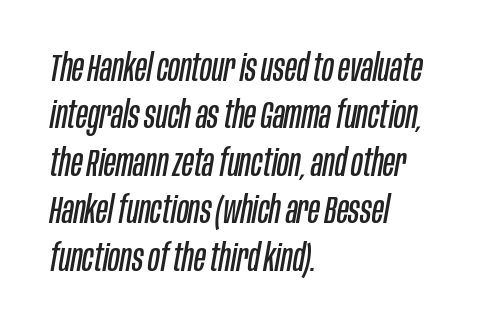
{"italic": "yes", "lean": "right", "slant_degrees": 10, "bold": "no", "weight": "regular", "width": "condensed", "stroke_contrast": "low", "x_height": "large", "monospaced": "no", "underline": "no", "align": "left", "line_spacing": "normal", "line_spacing_ratio": 1.25, "letter_spacing": "normal", "letter_spacing_em": 0.0, "glyph_px": 38}
